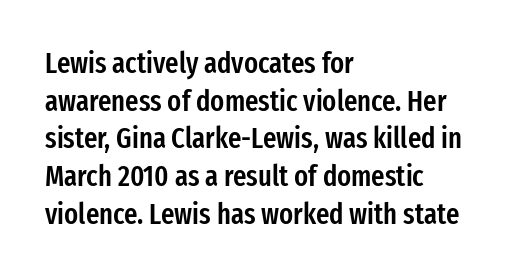
{"serif": "no", "italic": "no", "bold": "semi", "weight": "semibold", "width": "condensed", "stroke_contrast": "low", "x_height": "medium", "monospaced": "no", "underline": "no", "align": "left", "line_spacing": "normal", "line_spacing_ratio": 1.3, "letter_spacing": "normal", "letter_spacing_em": 0.0, "glyph_px": 29}
